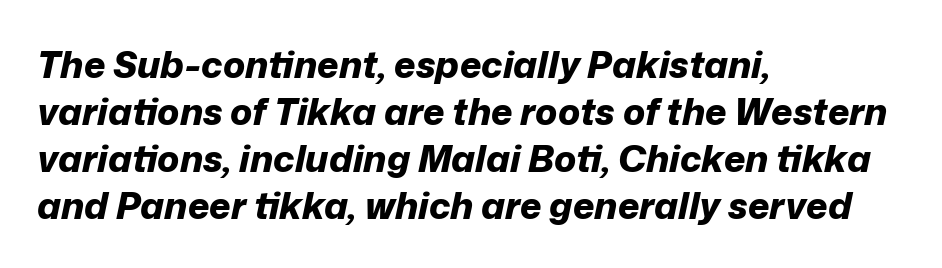
{"italic": "yes", "lean": "right", "slant_degrees": 12, "bold": "yes", "weight": "bold", "width": "normal", "stroke_contrast": "low", "x_height": "medium", "monospaced": "no", "underline": "no", "align": "left", "line_spacing": "normal", "line_spacing_ratio": 1.27, "letter_spacing": "normal", "letter_spacing_em": 0.0, "glyph_px": 37}
